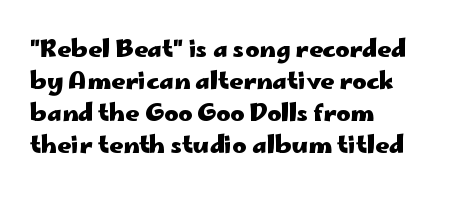
Q: Is the text bold? A: Yes.
Q: Is the text italic (slanted)? A: No, it is upright.
Q: Is the text underlined? A: No.
Q: How is the paragraph aligned? A: Left-aligned.
Q: Is the spacing between letters normal or unusually wide? A: Normal.
Q: Is the spacing between lines tight, normal or loose? A: Normal.
